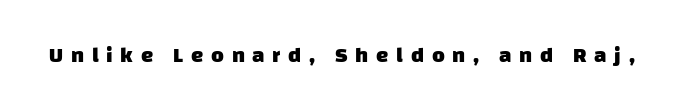
The image shows 22 px bold type; set unusually wide letter spacing (+0.35 em), not underlined.
